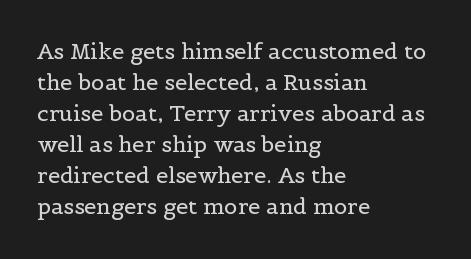
Q: Is the text bold? A: No.
Q: Is the text italic (slanted)? A: No, it is upright.
Q: Is the text underlined? A: No.
Q: How is the paragraph aligned? A: Left-aligned.
Q: Is the spacing between letters normal or unusually wide? A: Normal.
Q: Is the spacing between lines tight, normal or loose? A: Normal.
